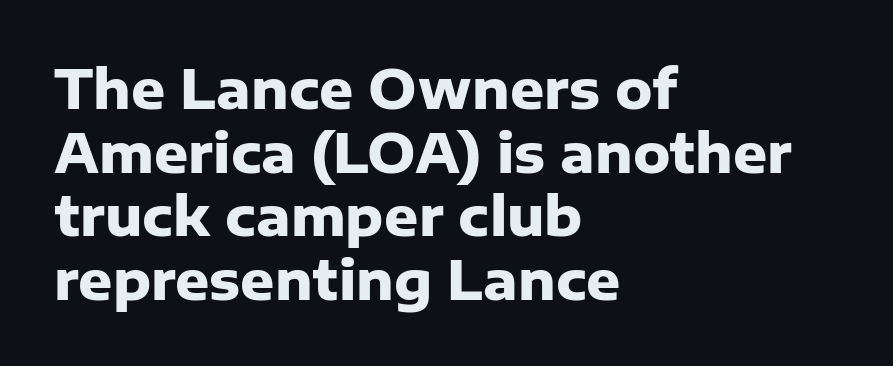
The image shows 53 px heavy sans-serif type, upright; set left-aligned, line spacing 1.2x, normal letter spacing, not underlined; low stroke contrast and a medium x-height.
